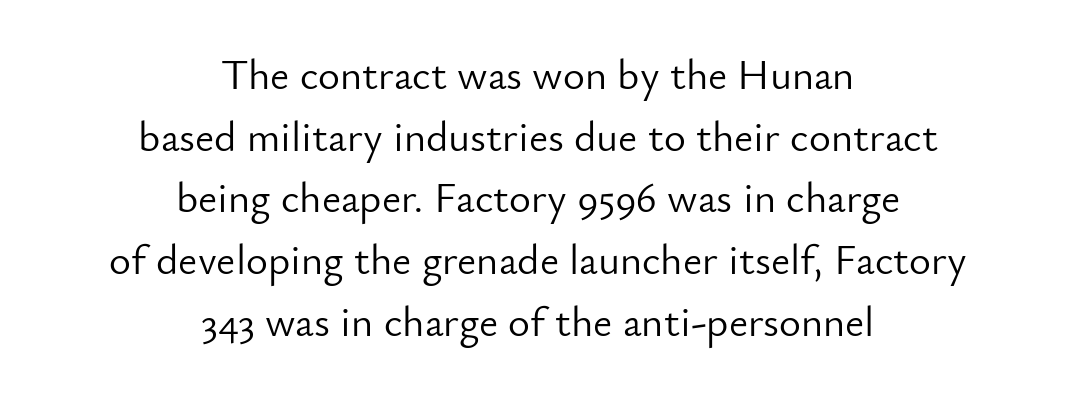
{"serif": "no", "italic": "no", "bold": "no", "weight": "light", "width": "normal", "stroke_contrast": "low", "x_height": "small", "monospaced": "no", "underline": "no", "align": "center", "line_spacing": "normal", "line_spacing_ratio": 1.47, "letter_spacing": "normal", "letter_spacing_em": 0.0, "glyph_px": 42}
